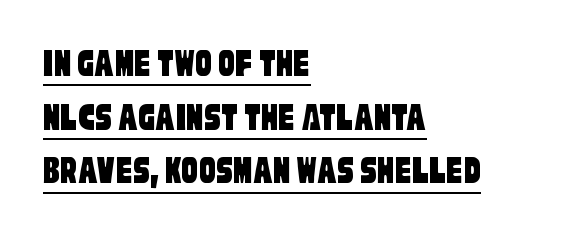
The image shows 41 px condensed sans-serif type; set left-aligned, normal line spacing (1.31x), normal letter spacing, underlined; low stroke contrast and a large x-height.
